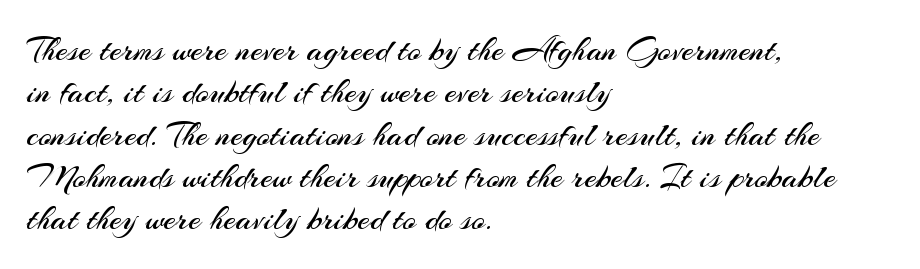
Nothing heavy about these letters — not bold at all. In CSS terms this would be text-align: left. The passage shown is typed in a proportional face where columns would drift.
